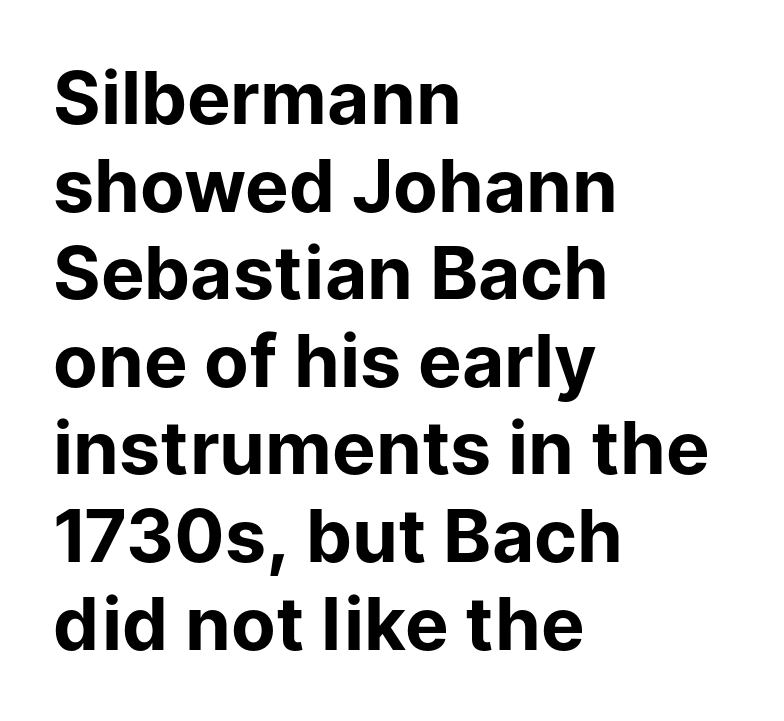
There is no visible air inserted between adjacent glyphs. Layout note: lines flush left. The foot of each line stays bare and open. Typesetter's note: full bold, strokes at maximum text heaviness. Note the varied advance widths — an 'i' is clearly narrower than an 'm'. A typesetter would mark this as roman, not italic.
